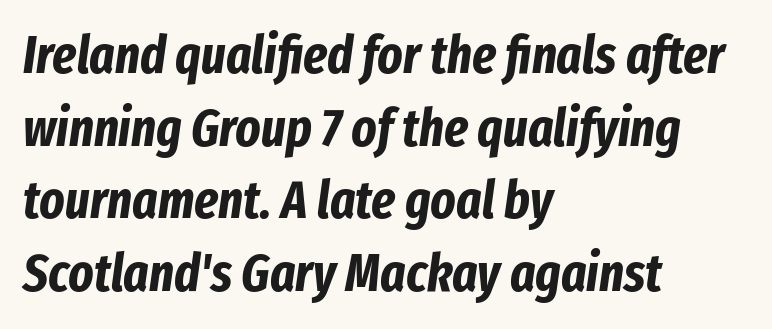
Q: Is the text bold? A: Yes.
Q: Is the text italic (slanted)? A: Yes, it leans right by about 8 degrees.
Q: Is the text underlined? A: No.
Q: How is the paragraph aligned? A: Left-aligned.
Q: Is the spacing between letters normal or unusually wide? A: Normal.
Q: Is the spacing between lines tight, normal or loose? A: Normal.
Q: Width (condensed, normal, or wide)? A: Condensed.
Q: Stroke contrast? A: Low.
Q: x-height? A: Medium.
Q: Monospaced? A: No.
